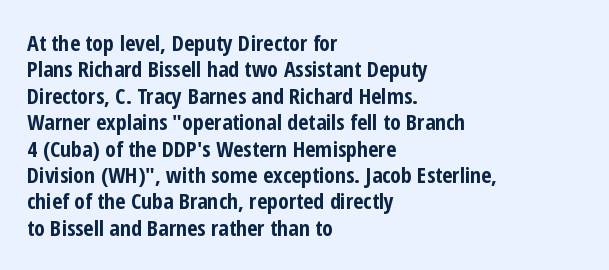
Q: Is the text bold? A: Yes.
Q: Is the text italic (slanted)? A: No, it is upright.
Q: Is the text underlined? A: No.
Q: How is the paragraph aligned? A: Left-aligned.
Q: Is the spacing between letters normal or unusually wide? A: Normal.
